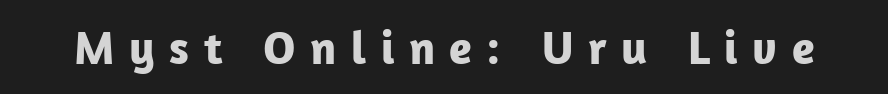
Q: Is the text bold? A: Yes.
Q: Is the text italic (slanted)? A: No, it is upright.
Q: Is the typeface a serif or a sans-serif typeface? A: Sans-serif.
Q: Is the text underlined? A: No.
Q: Is the spacing between letters normal or unusually wide? A: Unusually wide.
Q: Width (condensed, normal, or wide)? A: Normal.
Q: Stroke contrast? A: Low.
Q: x-height? A: Medium.
Q: Monospaced? A: No.
